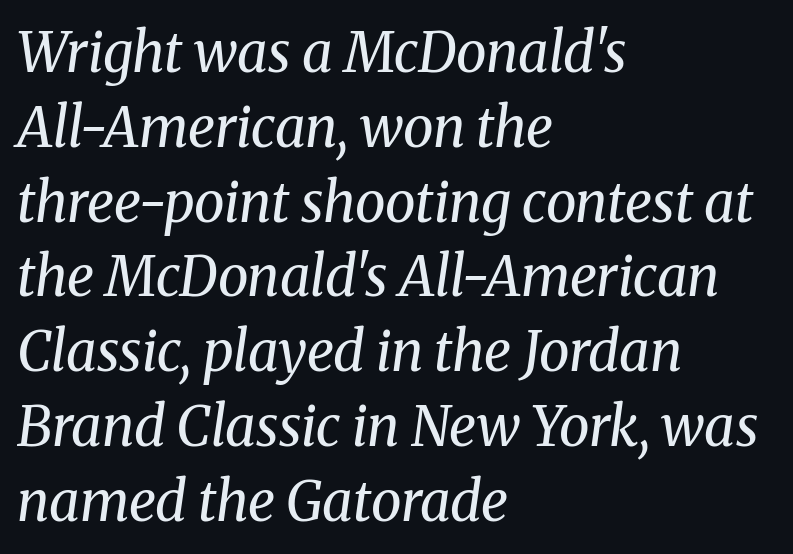
{"serif": "yes", "italic": "yes", "lean": "right", "slant_degrees": 8, "bold": "no", "weight": "regular", "width": "normal", "stroke_contrast": "medium", "x_height": "medium", "monospaced": "no", "underline": "no", "align": "left", "line_spacing": "normal", "line_spacing_ratio": 1.36, "letter_spacing": "normal", "letter_spacing_em": 0.0, "glyph_px": 55}
